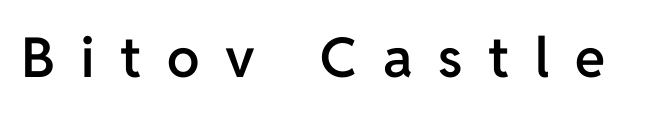
The image shows 55 px semibold sans-serif type, upright; set unusually wide letter spacing (+0.47 em), not underlined; low stroke contrast and a medium x-height.
